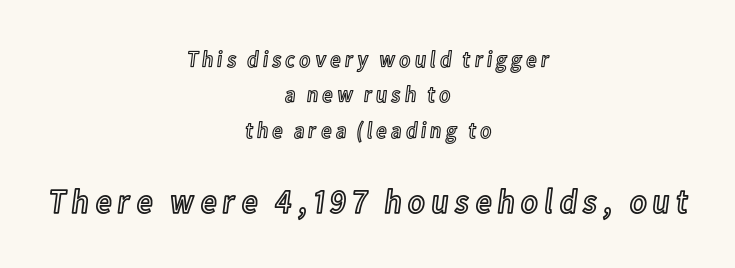
The image shows 35 px condensed type; set centered, normal line spacing (1.54x), not underlined; the second (bottom) block is 1.52x larger; a medium x-height.
